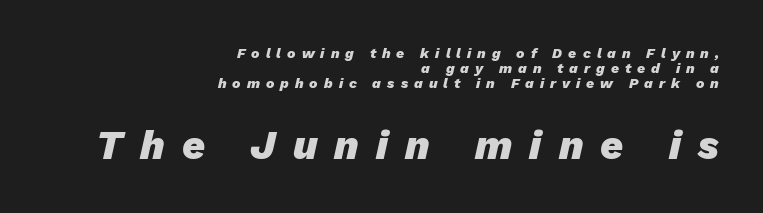
{"italic": "yes", "lean": "right", "slant_degrees": 13, "bold": "yes", "weight": "heavy", "width": "normal", "stroke_contrast": "low", "x_height": "medium", "monospaced": "no", "underline": "no", "align": "right", "line_spacing": "tight", "line_spacing_ratio": 1.06, "letter_spacing": "wide", "letter_spacing_em": 0.43, "larger_block": "second", "size_ratio": 2.86, "glyph_px": 40}
